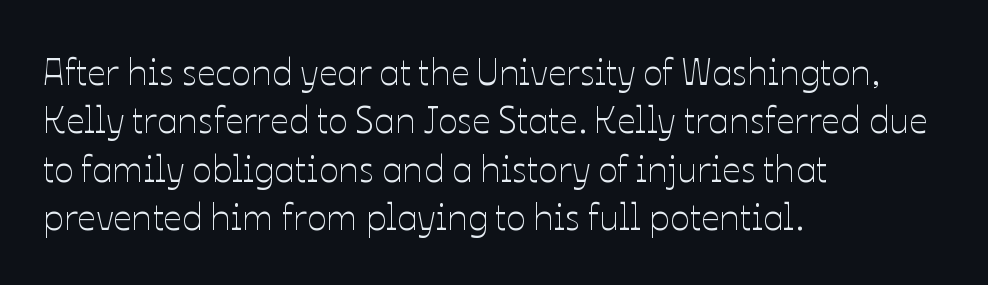
Students, observe: this is what conventionally led text looks like. These lines keep a tight, regular rhythm from letter to letter. Here the designer chose a conventional face with non-uniform glyph widths. The font's upright variant was chosen for this text. Stroke mass is kept to a normal reading level or below. The paragraph has a hard left edge and a soft right edge.
